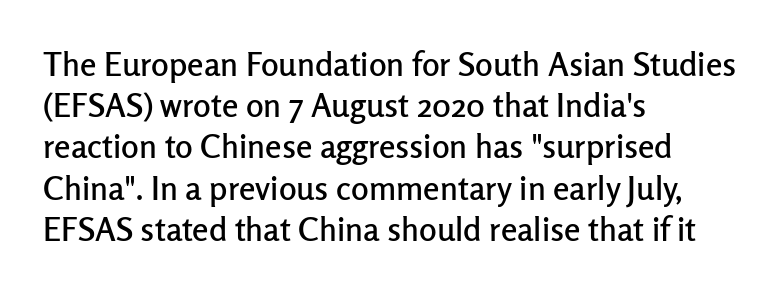
Q: Is the text italic (slanted)? A: No, it is upright.
Q: Is the typeface a serif or a sans-serif typeface? A: Sans-serif.
Q: Is the text underlined? A: No.
Q: How is the paragraph aligned? A: Left-aligned.
Q: Is the spacing between letters normal or unusually wide? A: Normal.
Q: Is the spacing between lines tight, normal or loose? A: Normal.
Q: Width (condensed, normal, or wide)? A: Normal.
Q: Stroke contrast? A: Low.
Q: x-height? A: Medium.
Q: Monospaced? A: No.
